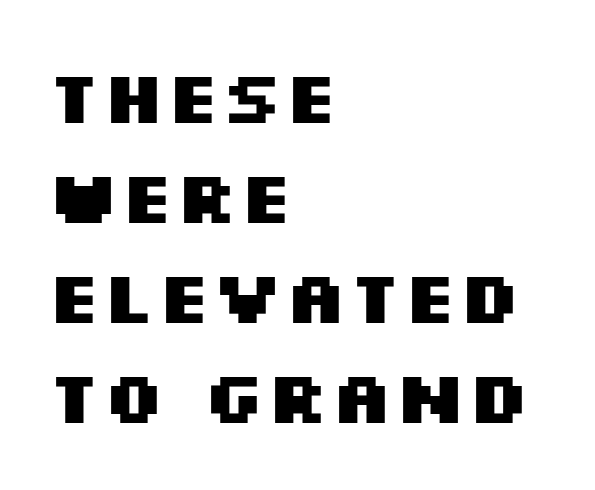
{"serif": "no", "italic": "no", "bold": "yes", "weight": "heavy", "width": "wide", "stroke_contrast": "medium", "x_height": "large", "monospaced": "no", "underline": "no", "align": "left", "line_spacing": "normal", "line_spacing_ratio": 1.37, "letter_spacing": "normal", "letter_spacing_em": 0.0, "glyph_px": 73}
